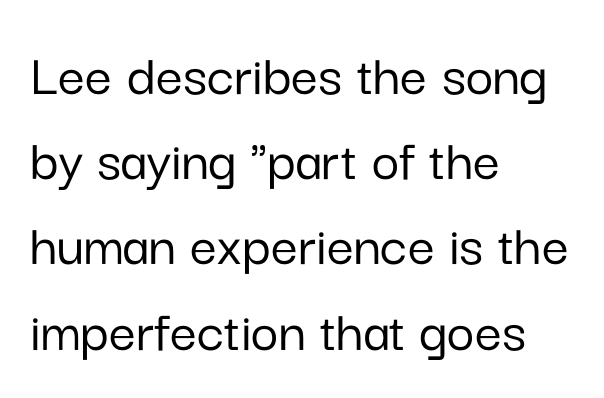
Q: Is the text italic (slanted)? A: No, it is upright.
Q: Is the typeface a serif or a sans-serif typeface? A: Sans-serif.
Q: Is the text underlined? A: No.
Q: How is the paragraph aligned? A: Left-aligned.
Q: Is the spacing between letters normal or unusually wide? A: Normal.
Q: Is the spacing between lines tight, normal or loose? A: Normal.
Q: Width (condensed, normal, or wide)? A: Normal.
Q: Stroke contrast? A: Low.
Q: x-height? A: Medium.
Q: Monospaced? A: No.
